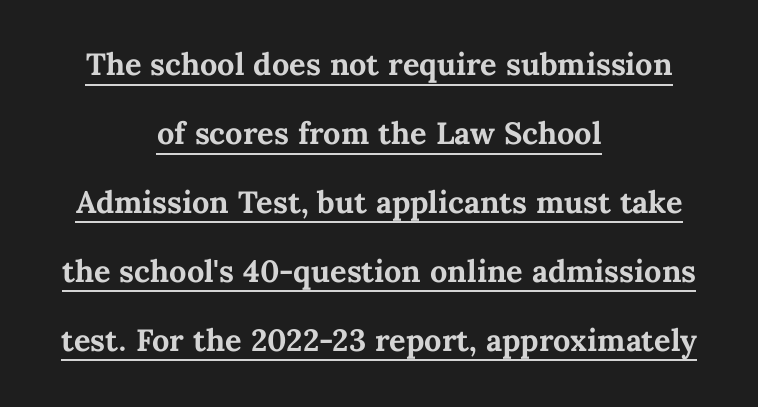
Spacing verdict: proportional, widths tailored to each character. Short note: letters normally spaced. In terms of weight, the rendering is a true, heavy bold. Rendered with straight, roman letterforms. Each line of the rendering has a horizontal stroke beneath the glyphs.
